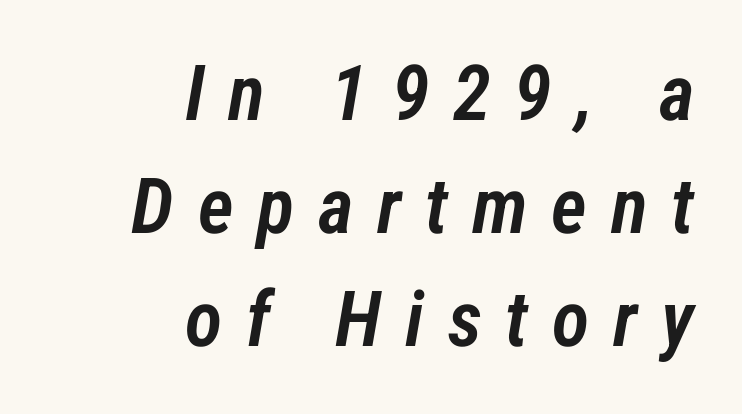
{"italic": "yes", "lean": "right", "slant_degrees": 12, "bold": "semi", "weight": "semibold", "width": "condensed", "stroke_contrast": "low", "x_height": "medium", "monospaced": "no", "underline": "no", "align": "right", "line_spacing": "normal", "line_spacing_ratio": 1.47, "letter_spacing": "wide", "letter_spacing_em": 0.31, "glyph_px": 77}
